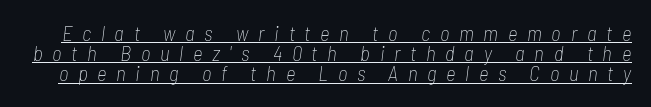
It's the slanting kind of type. Leading is clearly below the norm, producing a dense column. No heavy texture on the line: the type isn't bold. The face used here appears with an underline applied.
